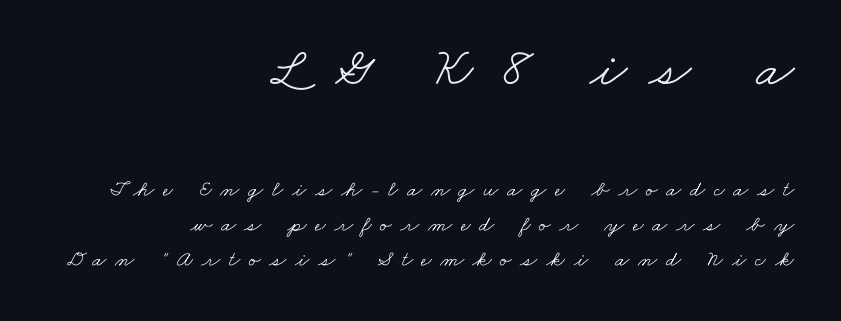
Q: Is the text bold? A: No.
Q: Is the typeface a serif or a sans-serif typeface? A: Serif.
Q: Is the text underlined? A: No.
Q: How is the paragraph aligned? A: Right-aligned.
Q: Is the spacing between letters normal or unusually wide? A: Unusually wide.
Q: Is the spacing between lines tight, normal or loose? A: Normal.
Q: Which block of text is set in a larger size, the first (top) or the second (bottom)? A: The first (top) one.
Q: Width (condensed, normal, or wide)? A: Wide.
Q: Stroke contrast? A: Low.
Q: x-height? A: Small.
Q: Monospaced? A: No.
